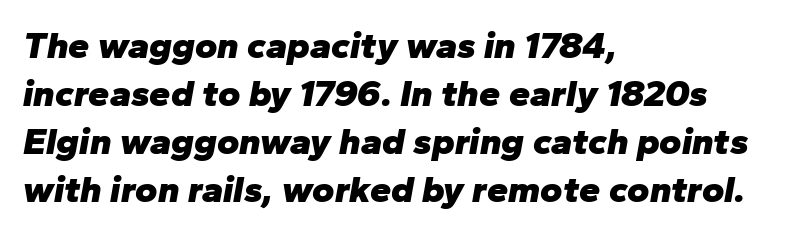
The image shows 38 px heavy type, italic (leaning right); set left-aligned, normal line spacing (1.26x), normal letter spacing, not underlined; low stroke contrast and a medium x-height.
